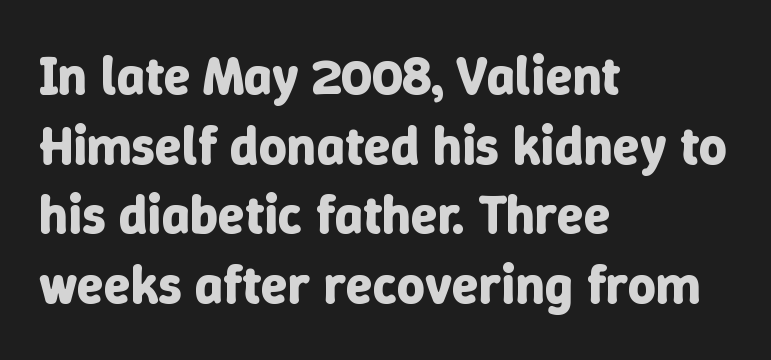
Q: Is the text bold? A: Yes.
Q: Is the text italic (slanted)? A: No, it is upright.
Q: Is the text underlined? A: No.
Q: How is the paragraph aligned? A: Left-aligned.
Q: Is the spacing between letters normal or unusually wide? A: Normal.
Q: Is the spacing between lines tight, normal or loose? A: Normal.
Q: Width (condensed, normal, or wide)? A: Normal.
Q: Stroke contrast? A: Low.
Q: x-height? A: Medium.
Q: Monospaced? A: No.
